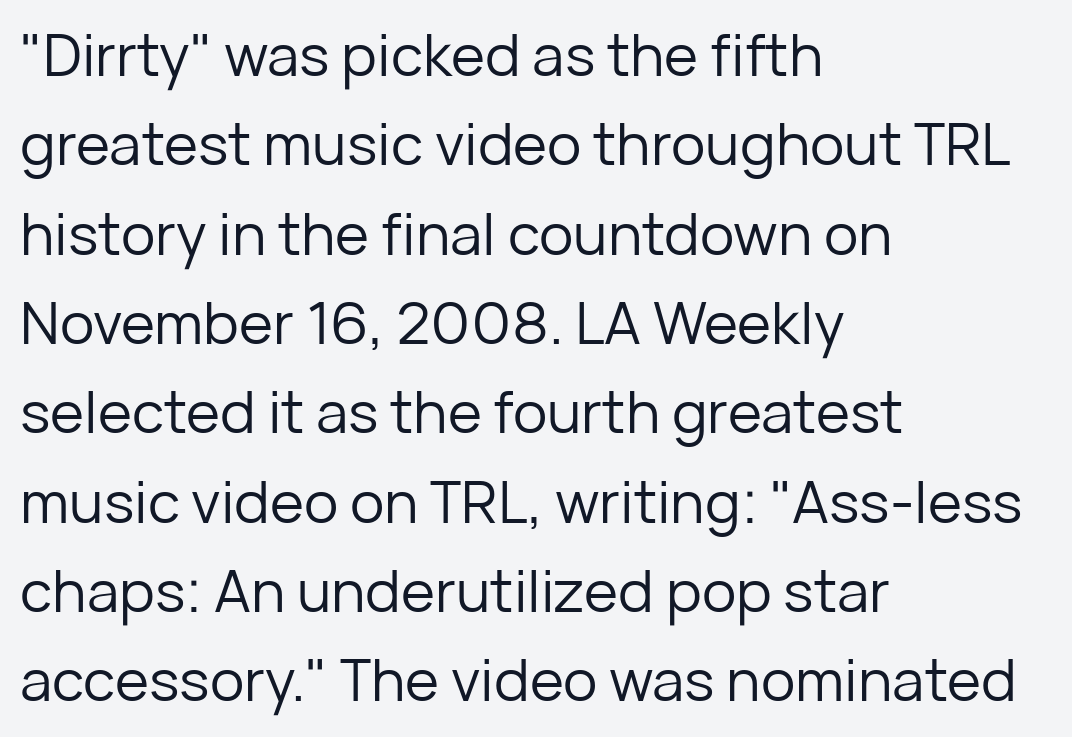
The image shows 58 px regular-weight sans-serif type, upright; set left-aligned, normal line spacing (1.54x), normal letter spacing, not underlined; low stroke contrast and a medium x-height.
